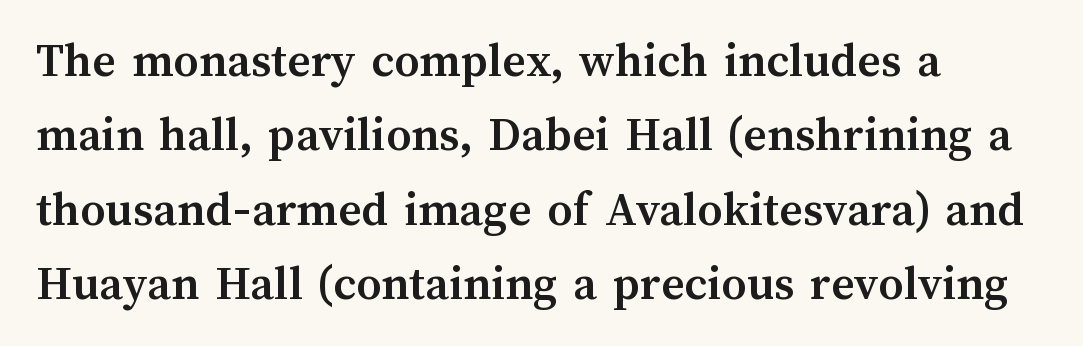
The area under the type is left untouched. Horizontal bands of white between lines are of average thickness. A classic flush-left, rag-right setting is used for this passage. I'd describe the lettering as bold — thick and assertive. Think of a printed novel: that variable character pitch is what you see here.
